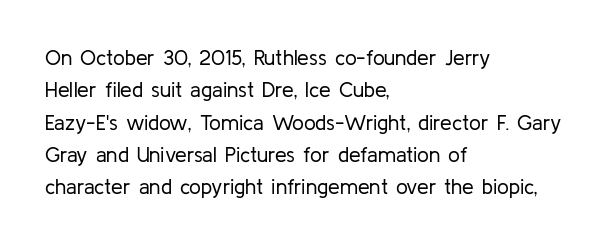
Q: Is the text bold? A: No.
Q: Is the text italic (slanted)? A: No, it is upright.
Q: Is the text underlined? A: No.
Q: How is the paragraph aligned? A: Left-aligned.
Q: Is the spacing between letters normal or unusually wide? A: Normal.
Q: Is the spacing between lines tight, normal or loose? A: Normal.
